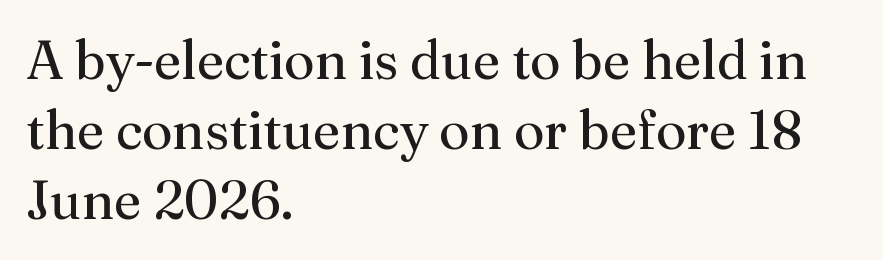
{"serif": "yes", "italic": "no", "bold": "no", "weight": "regular", "width": "normal", "stroke_contrast": "medium", "x_height": "medium", "monospaced": "no", "underline": "no", "align": "left", "line_spacing": "normal", "line_spacing_ratio": 1.3, "letter_spacing": "normal", "letter_spacing_em": 0.0, "glyph_px": 54}
